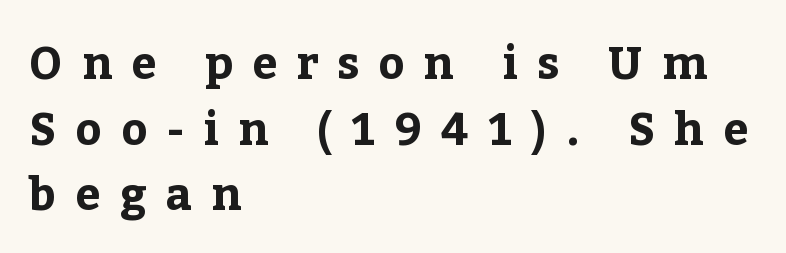
The image shows 45 px bold serif type, upright; set left-aligned, normal line spacing (1.46x), unusually wide letter spacing (+0.42 em), not underlined; low stroke contrast and a medium x-height.
